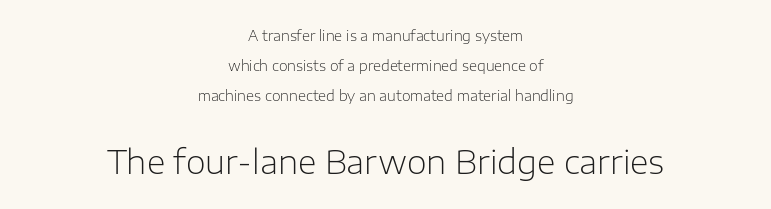
Each line is balanced around a shared central axis. The letters look calm and open, with moderate or lighter stems. Check under the words: just untouched page. Grotesque or geometric, the face here clearly has no serifs. These lines stand farther apart than default settings would place them. Spacing between characters is what you'd get straight out of the box.
